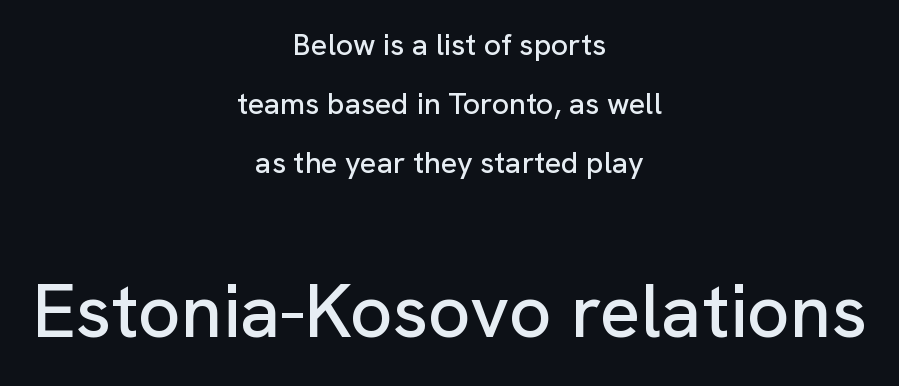
Alignment: centered. The letters stand straight up with perfectly vertical stems. Honestly, there is no underline to notice here at all. The face used here is a sans, in the tradition of grotesques and geometrics. Spacing verdict: proportional, widths tailored to each character.
